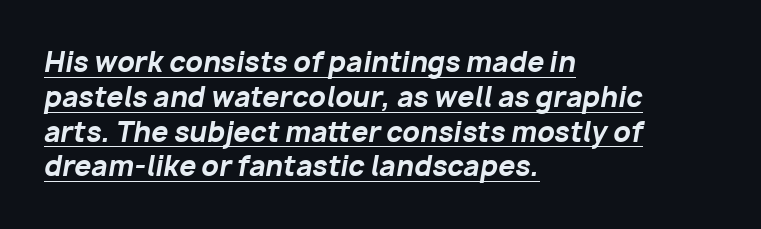
The ragged edge is on the right, which tells us the setting is flush left. The face used here has a pronounced slope to its letters. How would I describe the line gaps? Plain and ordinary. Check the space under the baseline: a stroke is drawn there. These lines carry a lot of weight — the face is fully bold.
